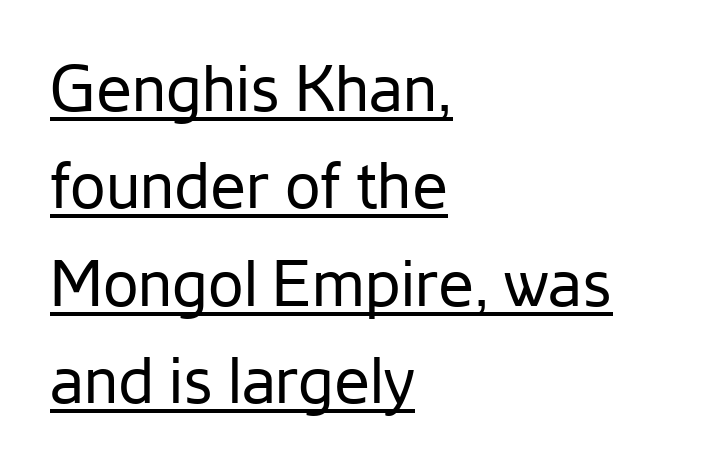
The image shows 64 px regular-weight sans-serif type, upright; set left-aligned, normal line spacing (1.52x), normal letter spacing, underlined; low stroke contrast and a medium x-height.
